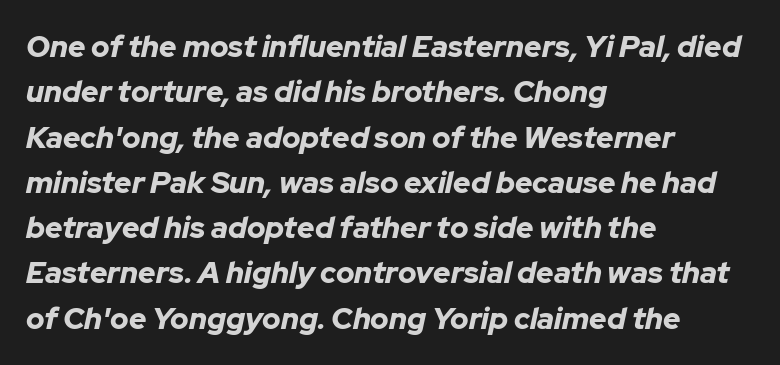
Words appear dense and cohesive because spacing is normal. The passage shown is typed in a proportional face where columns would drift. Unmarked baselines from the first word to the last. The whole block is typeset with a tilt.
